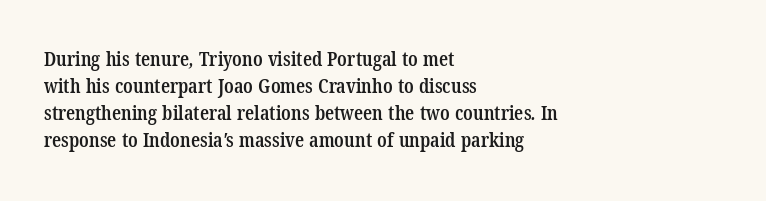
Q: Is the text bold? A: Semi-bold.
Q: Is the text underlined? A: No.
Q: How is the paragraph aligned? A: Left-aligned.
Q: Is the spacing between letters normal or unusually wide? A: Normal.
Q: Is the spacing between lines tight, normal or loose? A: Normal.
